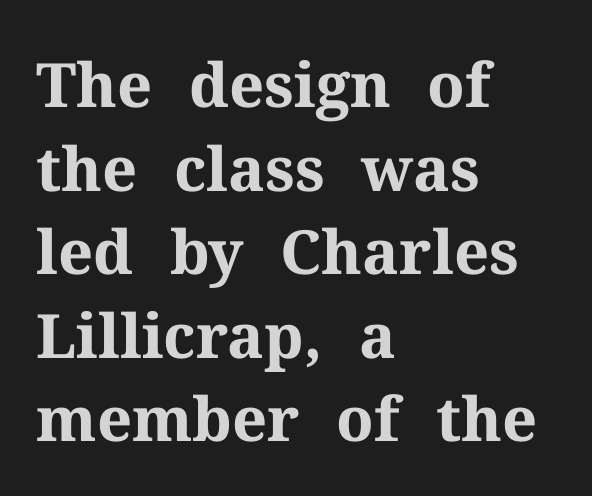
Typesetter's note: full bold, strokes at maximum text heaviness. Spacing verdict: proportional, widths tailored to each character. The passage shown is not underscored anywhere. You could call the tracking neutral — neither tight nor loose.
